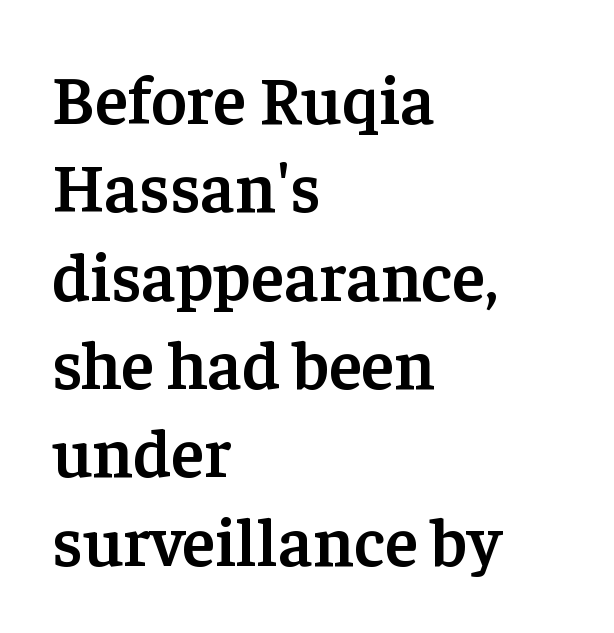
The image shows 69 px semibold serif type, upright; set left-aligned, normal line spacing (1.28x), normal letter spacing, not underlined; low stroke contrast and a medium x-height.
